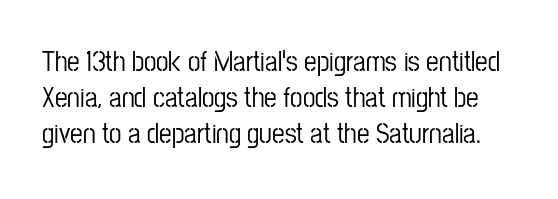
The image shows 28 px condensed sans-serif type, upright; set normal line spacing (1.28x), normal letter spacing, not underlined; low stroke contrast and a medium x-height.
